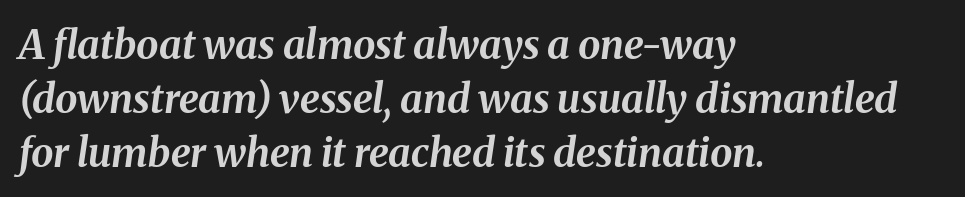
Q: Is the text bold? A: Yes.
Q: Is the text italic (slanted)? A: Yes, it leans right by about 8 degrees.
Q: Is the text underlined? A: No.
Q: How is the paragraph aligned? A: Left-aligned.
Q: Is the spacing between letters normal or unusually wide? A: Normal.
Q: Is the spacing between lines tight, normal or loose? A: Normal.
Q: Width (condensed, normal, or wide)? A: Normal.
Q: Stroke contrast? A: Medium.
Q: x-height? A: Medium.
Q: Monospaced? A: No.
